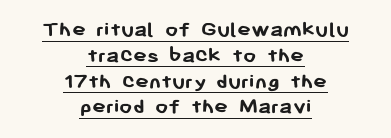
{"italic": "no", "bold": "yes", "underline": "yes", "align": "center", "line_spacing": "tight", "line_spacing_ratio": 1.12, "letter_spacing": "normal", "letter_spacing_em": 0.0, "glyph_px": 23}
